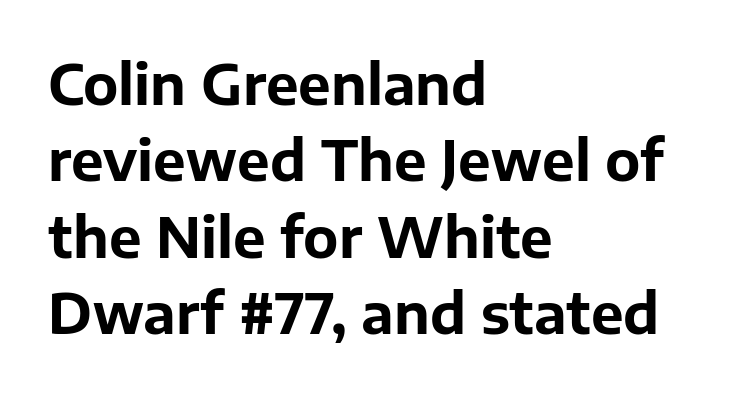
A typesetter would call this proportional, since set widths differ per character. Inter-character spacing is left at the font's built-in metrics. Only glyphs here, with clear space below each row. The passage is arranged the way most books set body copy — flush left. Ordinary non-slanted type is in use. Serif or sans? Sans — the stroke terminals are bare.
